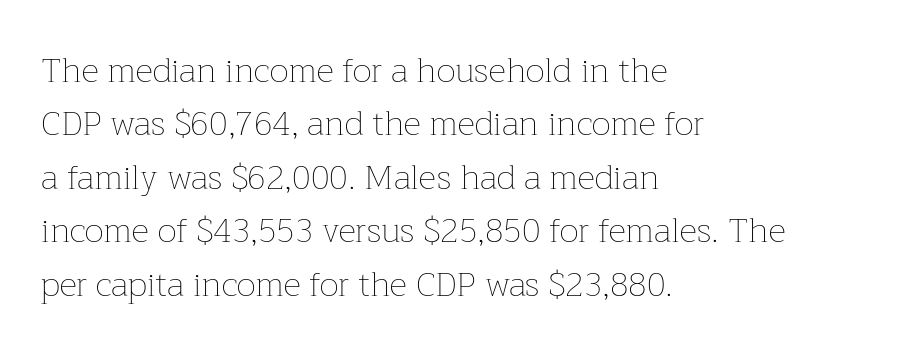
A typesetter would mark this as roman, not italic. Varying glyph widths throughout — classic text-font behaviour. Is there much room between lines? A standard amount, neither cramped nor airy. How are the letters spaced? Ordinarily, with no added tracking. Teacher's note: observe the even left margin — that is flush-left alignment.
